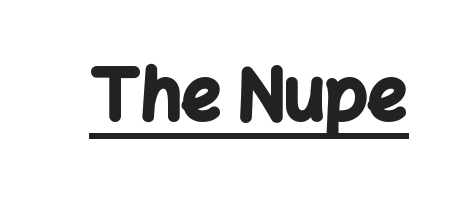
{"serif": "no", "italic": "no", "bold": "yes", "weight": "bold", "width": "normal", "stroke_contrast": "low", "x_height": "medium", "monospaced": "no", "underline": "yes", "letter_spacing": "normal", "letter_spacing_em": 0.0, "glyph_px": 70}
